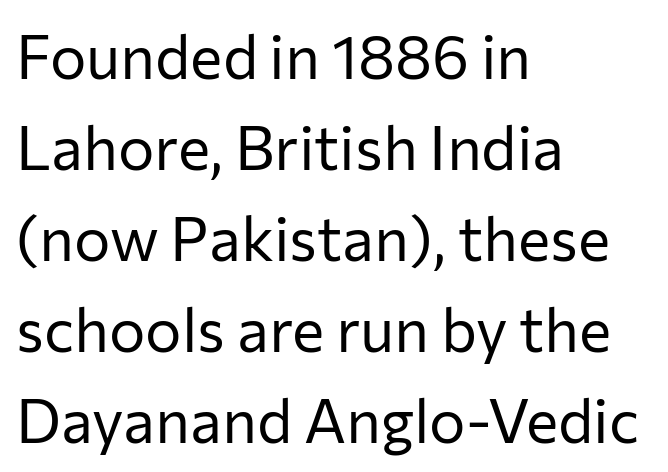
{"serif": "no", "italic": "no", "bold": "no", "weight": "regular", "width": "normal", "stroke_contrast": "low", "x_height": "medium", "monospaced": "no", "underline": "no", "align": "left", "line_spacing": "normal", "line_spacing_ratio": 1.49, "letter_spacing": "normal", "letter_spacing_em": 0.0, "glyph_px": 61}
